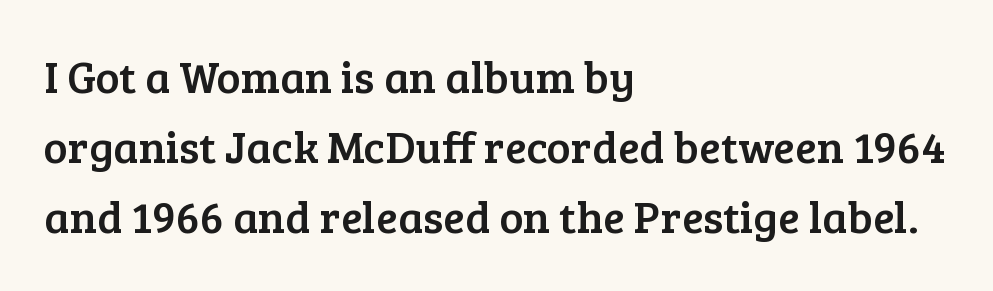
Q: Is the text italic (slanted)? A: No, it is upright.
Q: Is the typeface a serif or a sans-serif typeface? A: Serif.
Q: Is the text underlined? A: No.
Q: How is the paragraph aligned? A: Left-aligned.
Q: Is the spacing between letters normal or unusually wide? A: Normal.
Q: Is the spacing between lines tight, normal or loose? A: Normal.
Q: Width (condensed, normal, or wide)? A: Normal.
Q: Stroke contrast? A: Low.
Q: x-height? A: Medium.
Q: Monospaced? A: No.
